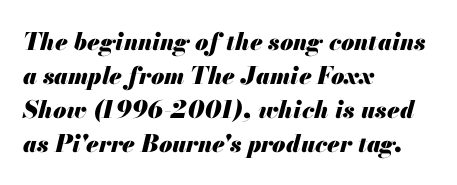
The image shows 24 px bold type, italic (leaning right); set left-aligned, normal line spacing (1.41x), normal letter spacing, not underlined.
